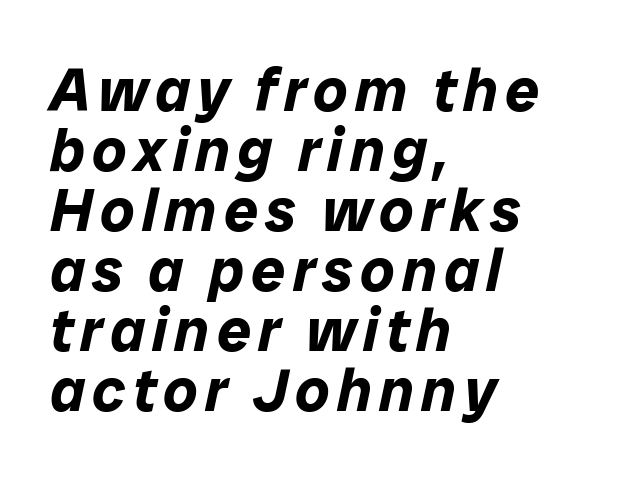
The glyphs look as if they've been sheared to an angle. Every row of glyphs begins at an identical x-position on the left. Unmarked baselines from the first word to the last. These lines huddle together more closely than default settings would place them. Does the weight exceed regular? Yes, all the way to bold.
